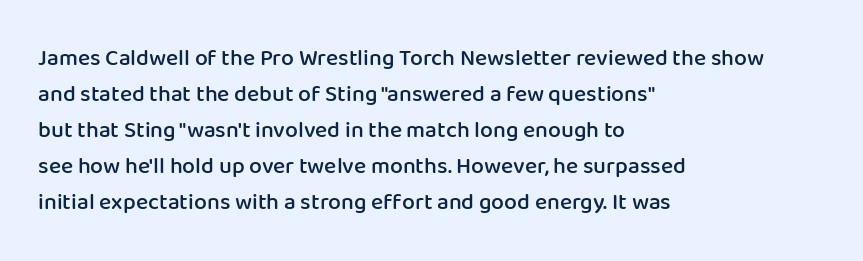
{"italic": "no", "bold": "semi", "underline": "no", "align": "left", "line_spacing": "normal", "line_spacing_ratio": 1.56, "letter_spacing": "normal", "letter_spacing_em": 0.0, "glyph_px": 23}
